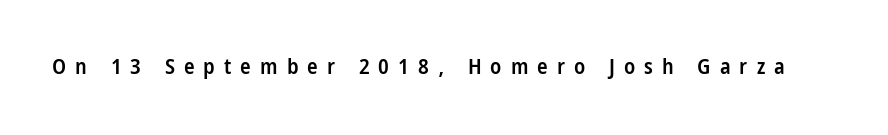
{"italic": "no", "bold": "semi", "underline": "no", "letter_spacing": "wide", "letter_spacing_em": 0.41, "glyph_px": 22}
